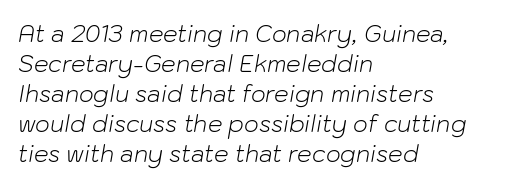
Slanted lettering throughout. The string is rendered with underlining switched off. Tracking here is standard; glyphs follow each other at the usual distance. The typesetting does not lean heavy: it is not bold.
